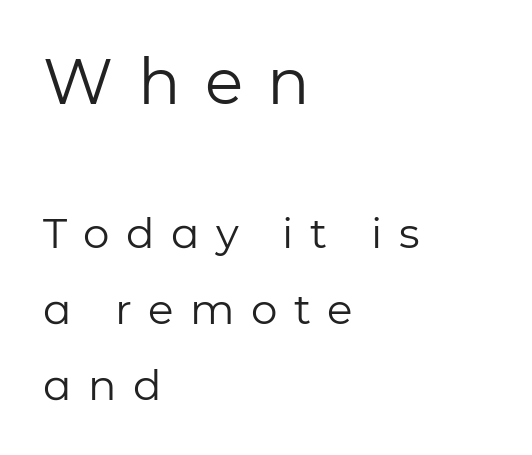
{"serif": "no", "italic": "no", "bold": "no", "weight": "regular", "width": "normal", "stroke_contrast": "low", "x_height": "medium", "monospaced": "no", "underline": "no", "align": "left", "line_spacing_ratio": 1.81, "letter_spacing": "wide", "letter_spacing_em": 0.39, "larger_block": "first", "size_ratio": 1.5, "glyph_px": 63}
